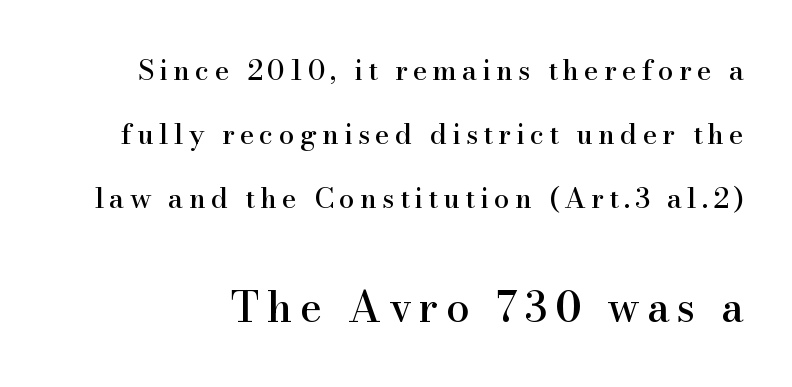
Block two is the big one; block one sits smaller above it. Is this a fixed-width face? No — the glyphs have proportional, varying widths. Italic? Not at all — the glyphs are vertical. Underlining? Definitely not there. Summary of vertical rhythm: relaxed, with wide interline spacing.
